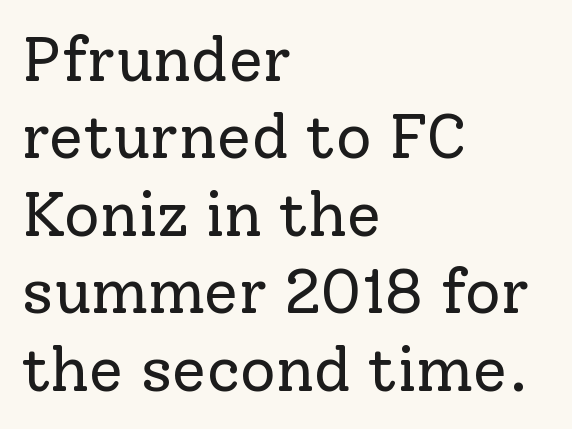
{"serif": "yes", "italic": "no", "bold": "no", "weight": "regular", "width": "normal", "stroke_contrast": "low", "x_height": "medium", "monospaced": "no", "underline": "no", "align": "left", "line_spacing": "normal", "line_spacing_ratio": 1.25, "letter_spacing": "normal", "letter_spacing_em": 0.0, "glyph_px": 62}
